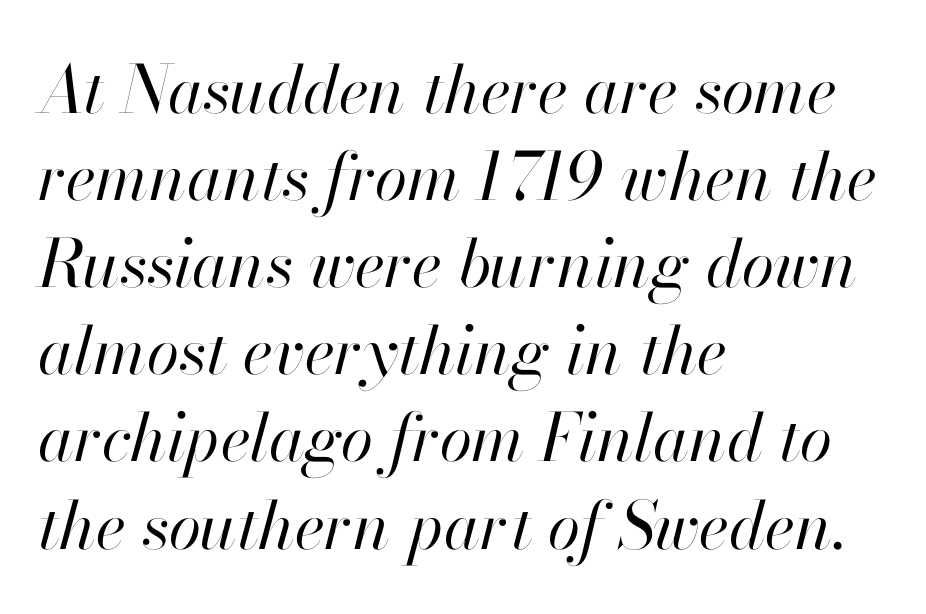
{"italic": "yes", "lean": "right", "slant_degrees": 13, "bold": "no", "weight": "regular", "width": "normal", "stroke_contrast": "high", "x_height": "small", "monospaced": "no", "underline": "no", "align": "left", "line_spacing": "normal", "line_spacing_ratio": 1.32, "letter_spacing": "normal", "letter_spacing_em": 0.0, "glyph_px": 66}
